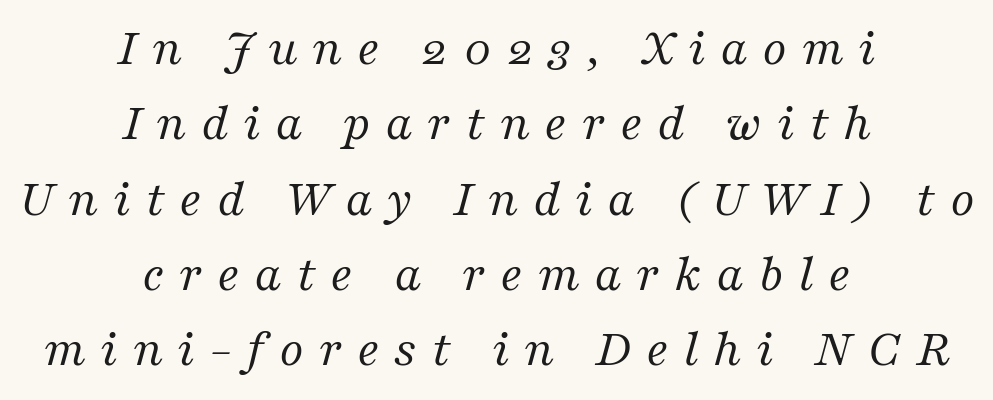
Each stroke keeps to a modest, everyday thickness or less. Only glyphs here, with clear space below each row. Check where the strokes stop: tiny serifs finish them off. Rows of type keep a routine distance in the vertical direction. Do the characters align in a grid? No, the font is proportional.
